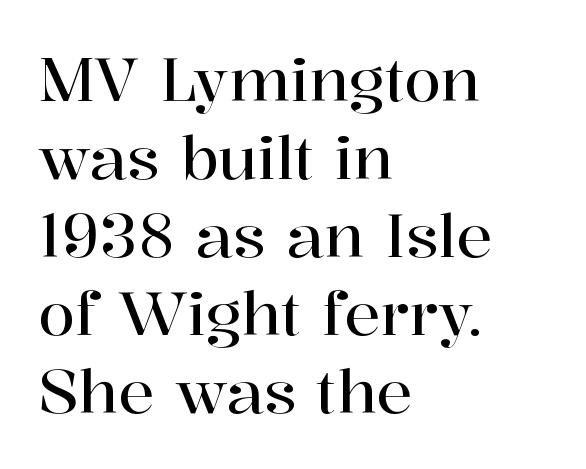
Q: Is the text italic (slanted)? A: No, it is upright.
Q: Is the typeface a serif or a sans-serif typeface? A: Serif.
Q: Is the text underlined? A: No.
Q: How is the paragraph aligned? A: Left-aligned.
Q: Is the spacing between letters normal or unusually wide? A: Normal.
Q: Is the spacing between lines tight, normal or loose? A: Normal.
Q: Width (condensed, normal, or wide)? A: Normal.
Q: Stroke contrast? A: High.
Q: x-height? A: Medium.
Q: Monospaced? A: No.
